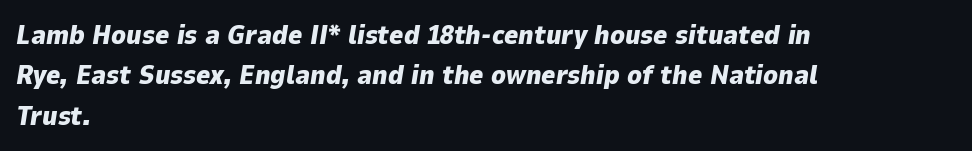
The image shows 27 px bold type, italic (leaning right); set left-aligned, normal line spacing (1.5x), normal letter spacing, not underlined.
